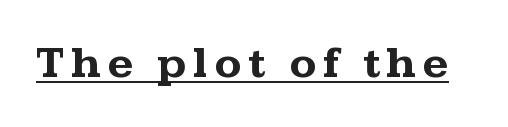
Q: Is the text bold? A: Yes.
Q: Is the text italic (slanted)? A: No, it is upright.
Q: Is the typeface a serif or a sans-serif typeface? A: Serif.
Q: Is the text underlined? A: Yes.
Q: Width (condensed, normal, or wide)? A: Wide.
Q: Stroke contrast? A: Medium.
Q: x-height? A: Medium.
Q: Monospaced? A: No.
